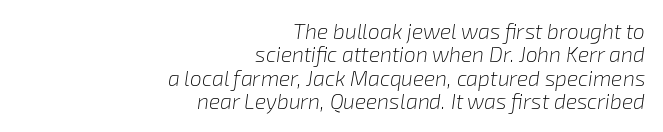
{"italic": "yes", "lean": "right", "slant_degrees": 8, "bold": "no", "underline": "no", "align": "right", "line_spacing": "tight", "line_spacing_ratio": 1.11, "letter_spacing": "normal", "letter_spacing_em": 0.0, "glyph_px": 21}
